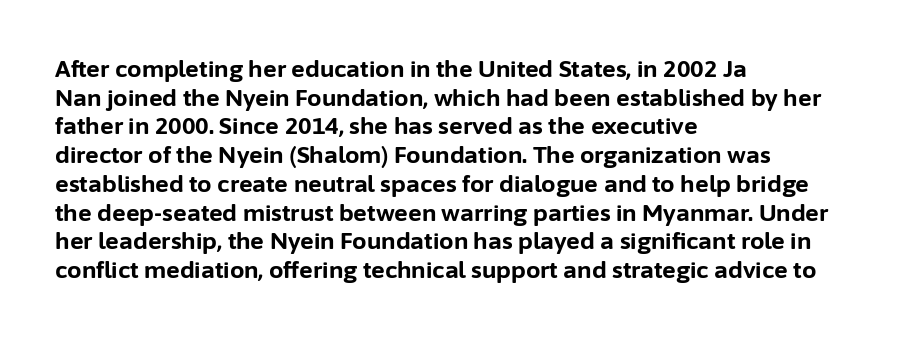
In CSS terms this would be text-align: left. On the weight axis this lands at bold, roughly 700. No word sits above an underline. Regarding leading, the lines here are spaced in the standard way. Quick note: not italic, upright. Glyph-to-glyph distance matches everyday printed text.
